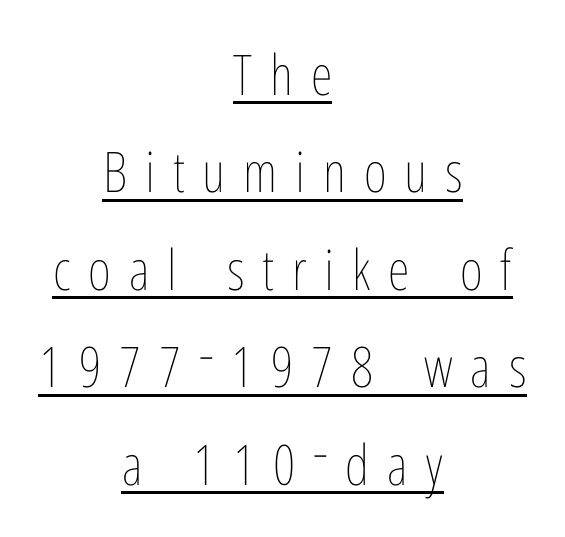
{"italic": "no", "bold": "no", "weight": "thin", "width": "condensed", "stroke_contrast": "low", "x_height": "medium", "monospaced": "no", "underline": "yes", "align": "center", "line_spacing_ratio": 1.74, "letter_spacing": "wide", "letter_spacing_em": 0.32, "glyph_px": 56}
